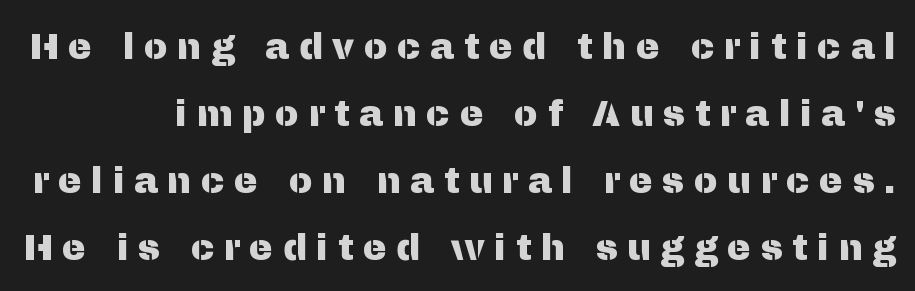
The image shows 36 px sans-serif type, upright; set line spacing 1.86x, unusually wide letter spacing (+0.26 em), not underlined; medium stroke contrast and a medium x-height.
